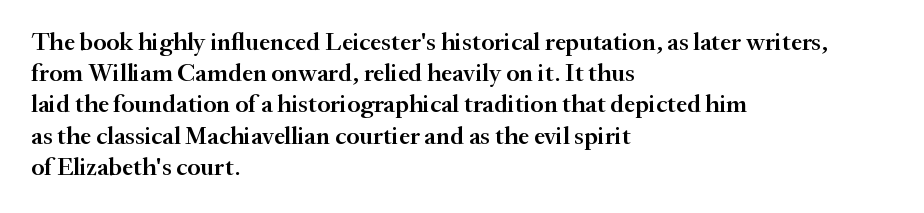
The image shows 25 px text type, upright; set left-aligned, normal line spacing (1.25x), normal letter spacing, not underlined.
